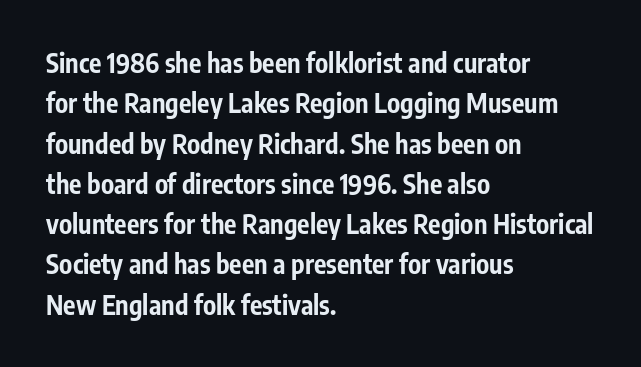
Q: Is the text bold? A: Yes.
Q: Is the text italic (slanted)? A: No, it is upright.
Q: Is the text underlined? A: No.
Q: How is the paragraph aligned? A: Left-aligned.
Q: Is the spacing between letters normal or unusually wide? A: Normal.
Q: Is the spacing between lines tight, normal or loose? A: Normal.
